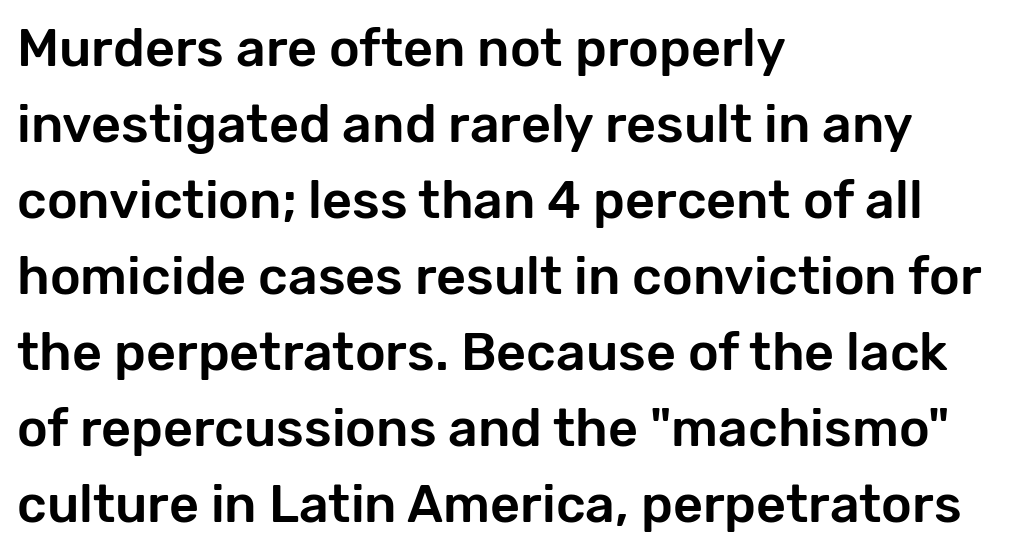
{"serif": "no", "italic": "no", "width": "normal", "stroke_contrast": "low", "x_height": "medium", "monospaced": "no", "underline": "no", "align": "left", "line_spacing": "normal", "line_spacing_ratio": 1.46, "letter_spacing": "normal", "letter_spacing_em": 0.0, "glyph_px": 52}
